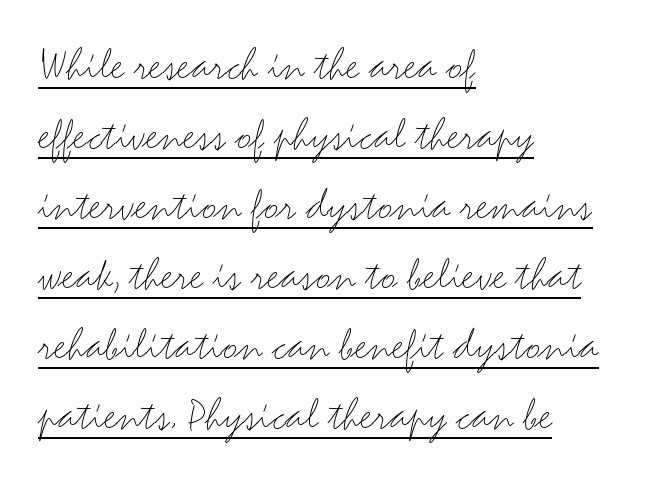
The image shows 47 px light, wide sans-serif type; set left-aligned, normal line spacing (1.49x), normal letter spacing, underlined; medium stroke contrast and a small x-height.
